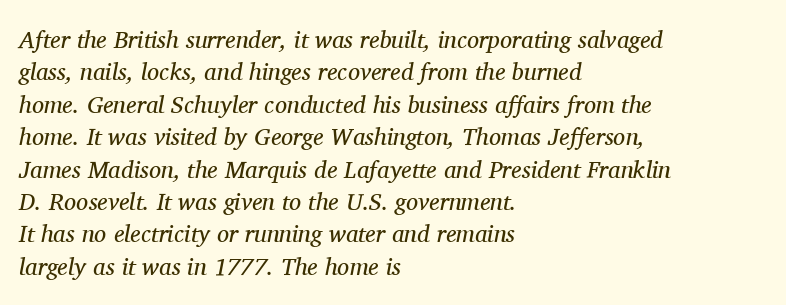
There is no visible air inserted between adjacent glyphs. The baseline area is clear. Vertical spacing — default. Every character sits at an angle, as italics do.
